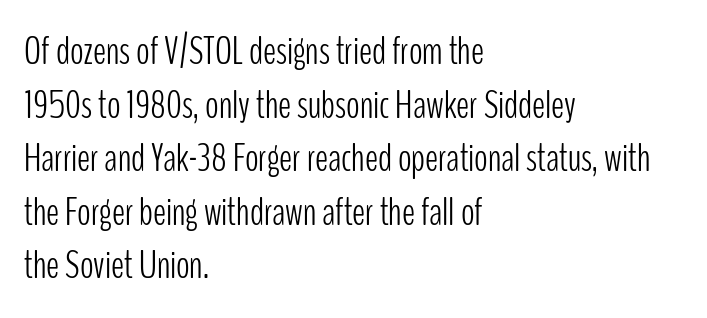
The image shows 40 px light, condensed sans-serif type, upright; set left-aligned, normal line spacing (1.34x), normal letter spacing, not underlined; low stroke contrast and a medium x-height.
